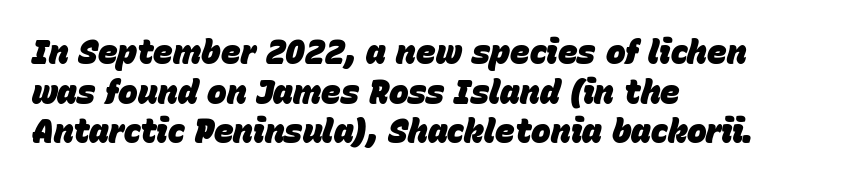
The image shows 33 px heavy type, italic (leaning right); set left-aligned, line spacing 1.2x, normal letter spacing, not underlined; low stroke contrast and a large x-height.
